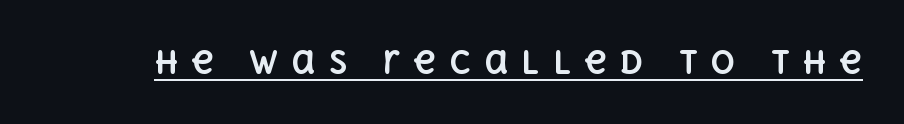
{"italic": "no", "bold": "yes", "weight": "bold", "width": "normal", "x_height": "large", "monospaced": "no", "underline": "yes", "letter_spacing": "wide", "letter_spacing_em": 0.41, "glyph_px": 31}
